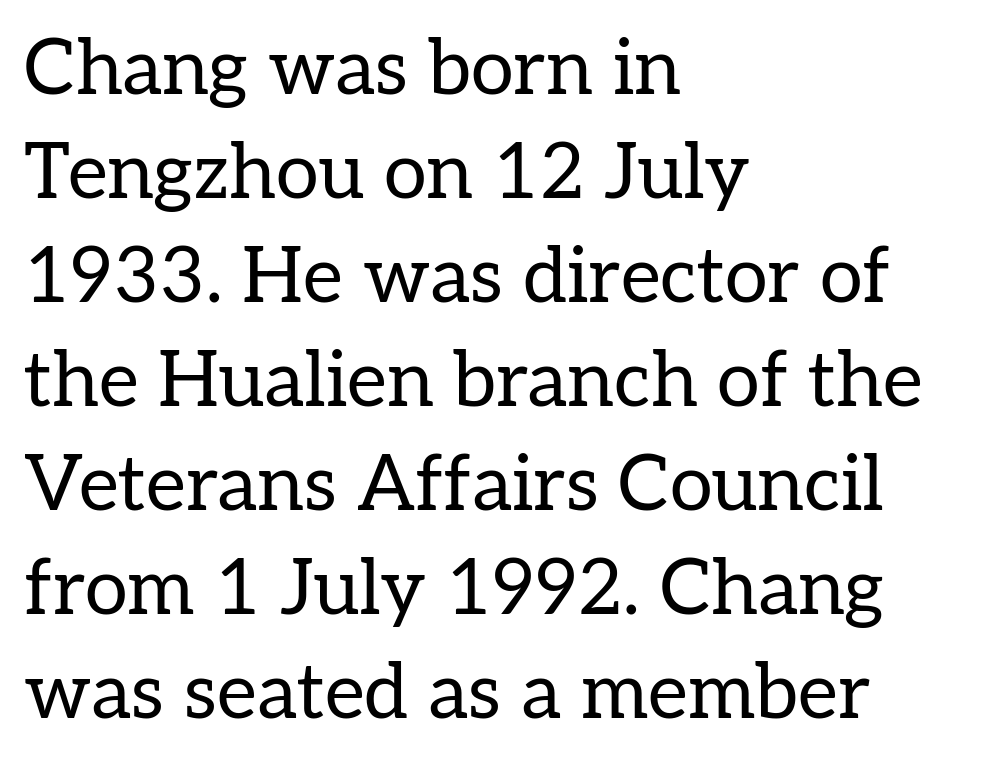
Each letter keeps its own natural width here, so spacing adapts to shape. A normal amount of white space separates one row of letters from the next. The glyphs in this specimen are seriffed. A classic flush-left, rag-right setting is used for this passage. Glance below the letters and you will spot only blank space. Between one letter and the next there's only the usual sliver of space.
